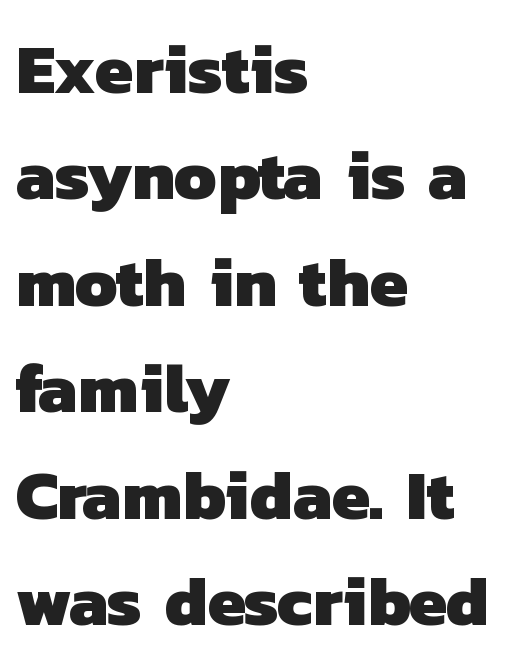
{"serif": "no", "bold": "yes", "weight": "heavy", "width": "normal", "stroke_contrast": "low", "x_height": "medium", "monospaced": "no", "underline": "no", "align": "left", "line_spacing": "normal", "line_spacing_ratio": 1.52, "letter_spacing": "normal", "letter_spacing_em": 0.0, "glyph_px": 70}
